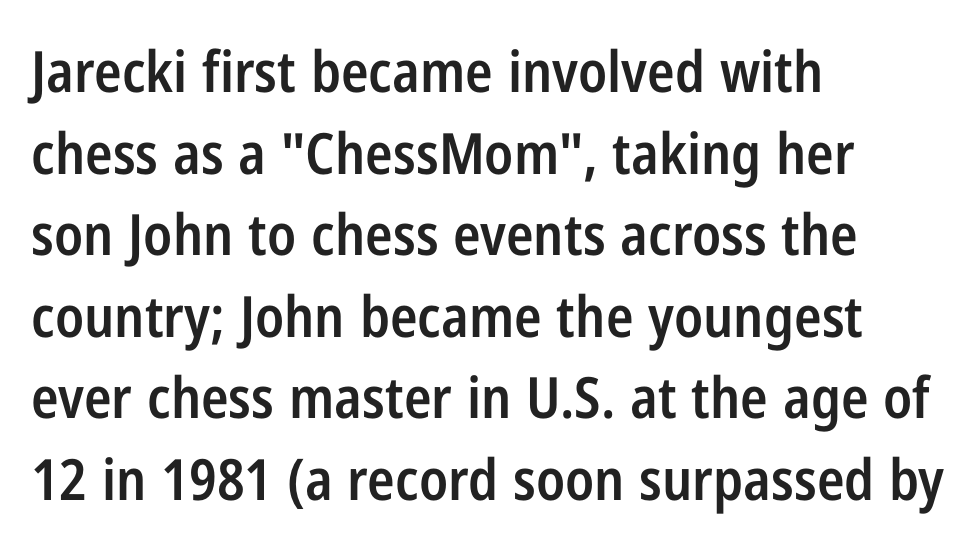
{"serif": "no", "italic": "no", "bold": "semi", "weight": "semibold", "width": "condensed", "stroke_contrast": "low", "x_height": "medium", "monospaced": "no", "underline": "no", "align": "left", "line_spacing": "normal", "line_spacing_ratio": 1.43, "letter_spacing": "normal", "letter_spacing_em": 0.0, "glyph_px": 57}
